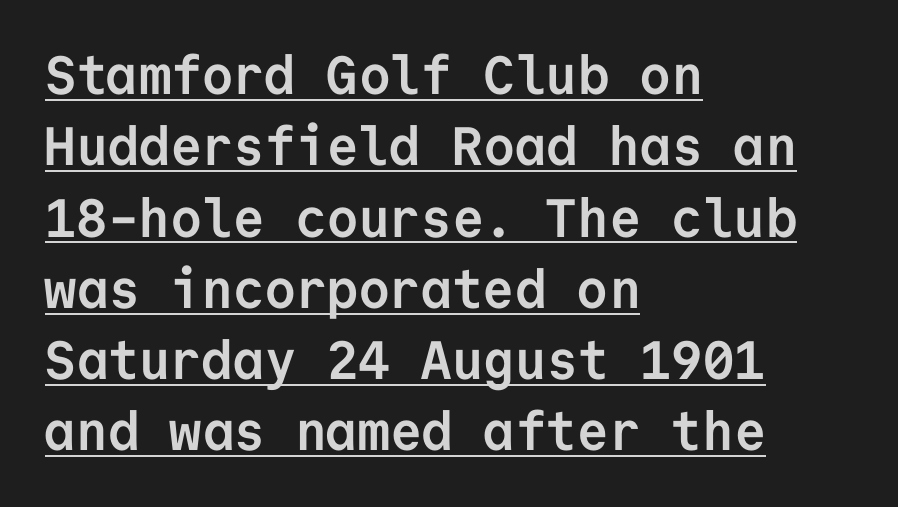
Q: Is the text bold? A: Yes.
Q: Is the text italic (slanted)? A: No, it is upright.
Q: Is the typeface a serif or a sans-serif typeface? A: Sans-serif.
Q: Is the text underlined? A: Yes.
Q: How is the paragraph aligned? A: Left-aligned.
Q: Is the spacing between letters normal or unusually wide? A: Normal.
Q: Is the spacing between lines tight, normal or loose? A: Normal.
Q: Width (condensed, normal, or wide)? A: Normal.
Q: Stroke contrast? A: Low.
Q: x-height? A: Medium.
Q: Monospaced? A: Yes.
